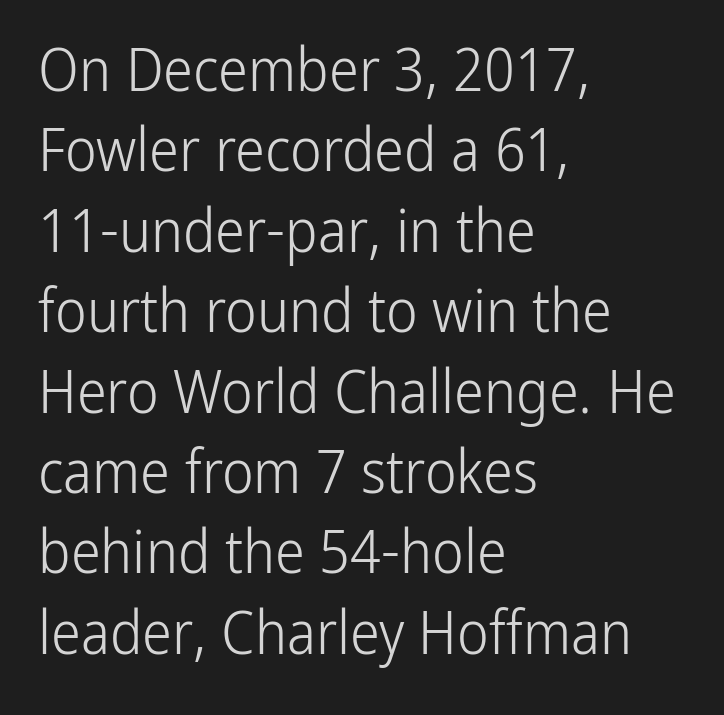
{"serif": "no", "italic": "no", "bold": "no", "weight": "light", "width": "condensed", "stroke_contrast": "low", "x_height": "medium", "monospaced": "no", "underline": "no", "align": "left", "line_spacing": "normal", "line_spacing_ratio": 1.34, "letter_spacing": "normal", "letter_spacing_em": 0.0, "glyph_px": 60}
